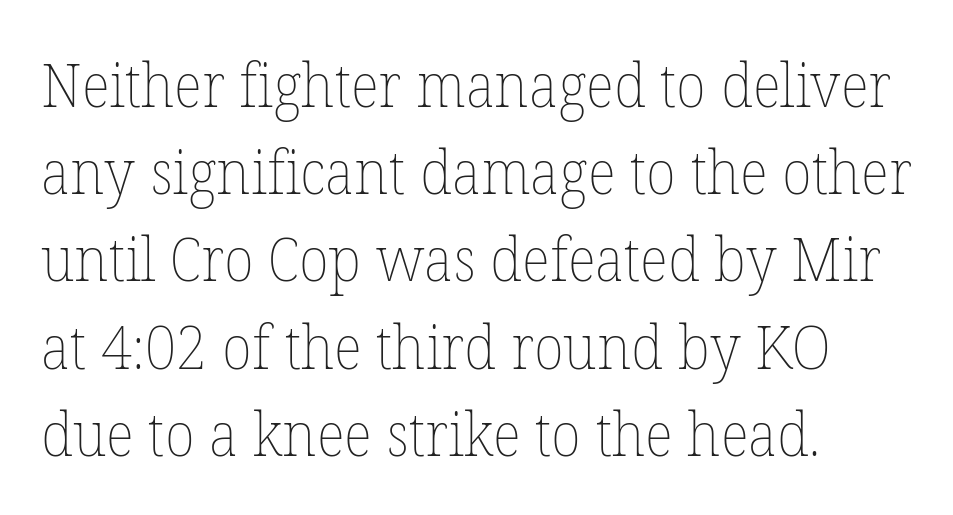
{"italic": "no", "bold": "no", "weight": "thin", "width": "normal", "stroke_contrast": "low", "x_height": "medium", "monospaced": "no", "underline": "no", "align": "left", "line_spacing": "normal", "line_spacing_ratio": 1.43, "letter_spacing": "normal", "letter_spacing_em": 0.0, "glyph_px": 61}
